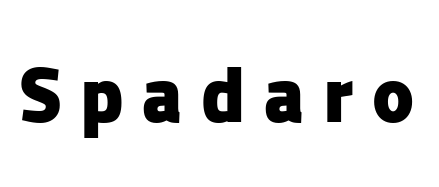
Q: Is the text bold? A: Yes.
Q: Is the text italic (slanted)? A: No, it is upright.
Q: Is the typeface a serif or a sans-serif typeface? A: Sans-serif.
Q: Is the text underlined? A: No.
Q: Is the spacing between letters normal or unusually wide? A: Unusually wide.
Q: Width (condensed, normal, or wide)? A: Normal.
Q: Stroke contrast? A: Low.
Q: x-height? A: Medium.
Q: Monospaced? A: No.
